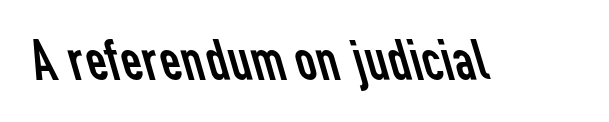
Q: Is the text bold? A: No.
Q: Is the typeface a serif or a sans-serif typeface? A: Sans-serif.
Q: Is the text underlined? A: No.
Q: Is the spacing between letters normal or unusually wide? A: Normal.
Q: Width (condensed, normal, or wide)? A: Normal.
Q: Stroke contrast? A: Low.
Q: x-height? A: Medium.
Q: Monospaced? A: No.
